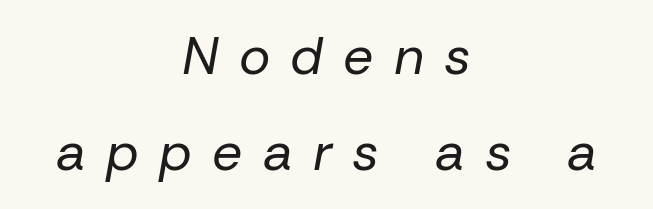
{"italic": "yes", "lean": "right", "slant_degrees": 10, "bold": "no", "weight": "regular", "width": "normal", "stroke_contrast": "low", "x_height": "medium", "monospaced": "no", "underline": "no", "align": "center", "line_spacing_ratio": 1.82, "letter_spacing": "wide", "letter_spacing_em": 0.38, "glyph_px": 53}
